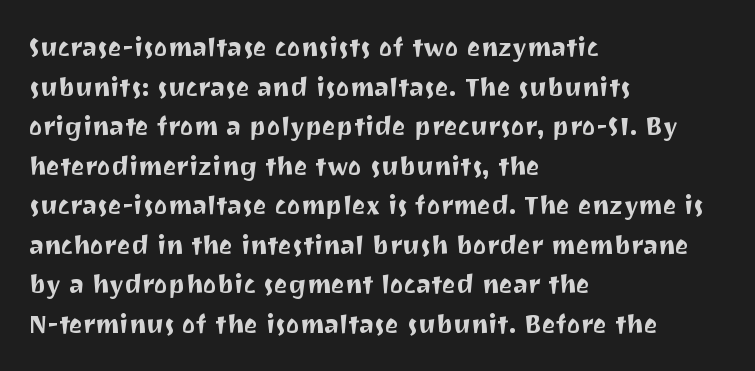
Interline gaps are of average width in this sample. The type sits square on the baseline with zero lean. Just letters on the line, the space beneath them empty. Students, note that the glyphs here touch the page at normal intervals. The rendering anchors every line to the left-hand side.
